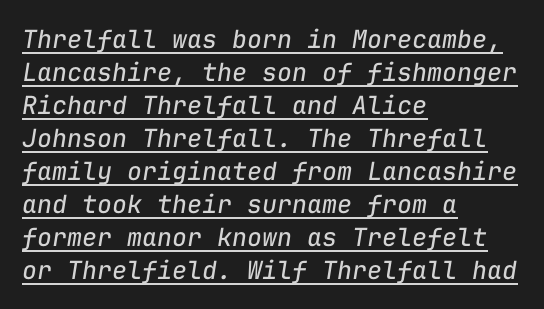
Q: Is the text bold? A: No.
Q: Is the text italic (slanted)? A: Yes, it leans right by about 9 degrees.
Q: Is the text underlined? A: Yes.
Q: How is the paragraph aligned? A: Left-aligned.
Q: Is the spacing between letters normal or unusually wide? A: Normal.
Q: Is the spacing between lines tight, normal or loose? A: Normal.
